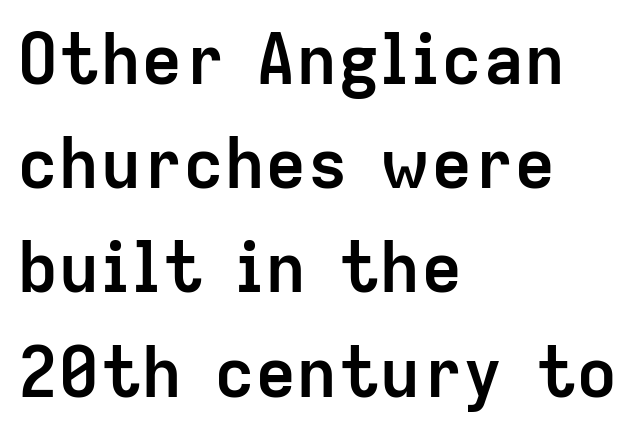
The image shows 69 px semibold sans-serif type, upright; set left-aligned, normal line spacing (1.51x), normal letter spacing, not underlined; low stroke contrast and a medium x-height.
